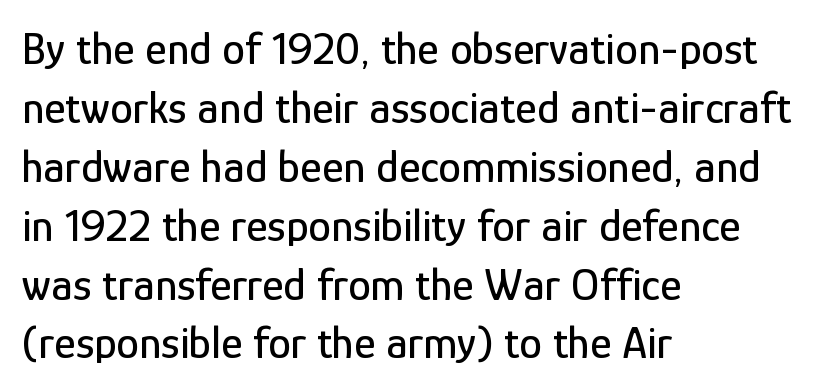
{"serif": "no", "italic": "no", "width": "condensed", "stroke_contrast": "low", "x_height": "medium", "monospaced": "no", "underline": "no", "align": "left", "line_spacing": "normal", "line_spacing_ratio": 1.28, "letter_spacing": "normal", "letter_spacing_em": 0.0, "glyph_px": 46}
